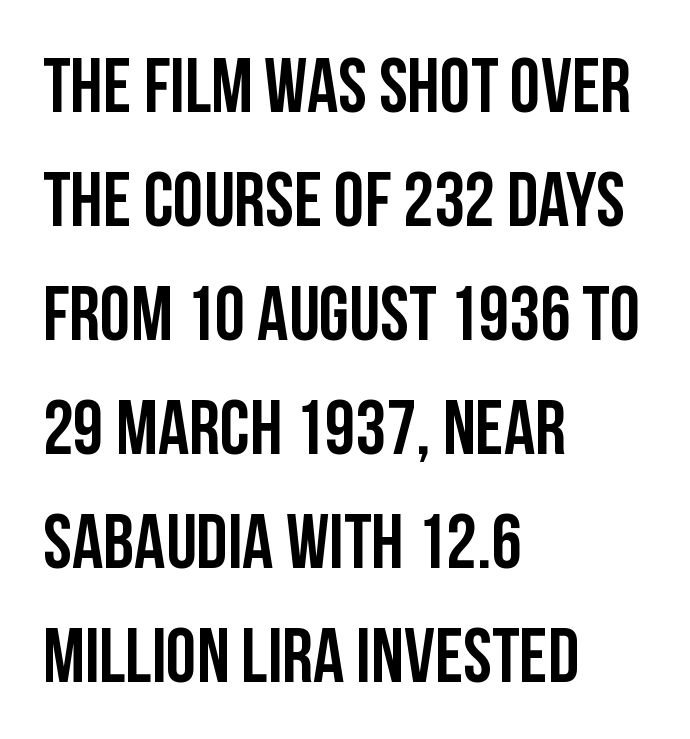
The image shows 77 px condensed sans-serif type, upright; set left-aligned, normal line spacing (1.48x), normal letter spacing, not underlined; low stroke contrast and a large x-height.
